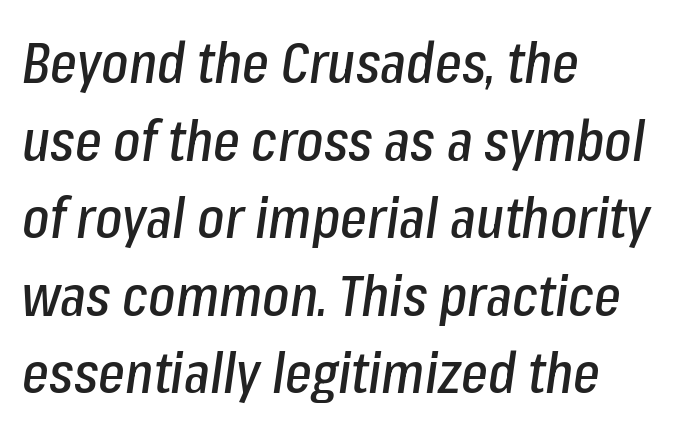
This sample uses plain, unmodified letter spacing. Just letters on the line, the space beneath them empty. These lines sit exactly where default settings would place them. Reading down the block, your eye returns to a fixed left position each line.
